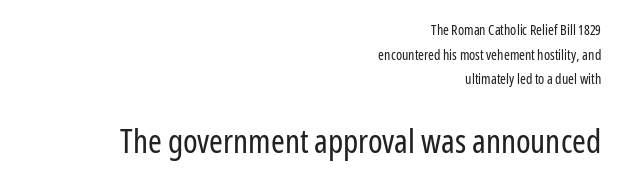
A typesetter would call this proportional, since set widths differ per character. Compared with a typical body face, this is equally light or lighter still. The typeface chosen for these lines omits serifs. How are the letters spaced? Ordinarily, with no added tracking. Ordinary non-slanted type is in use.
